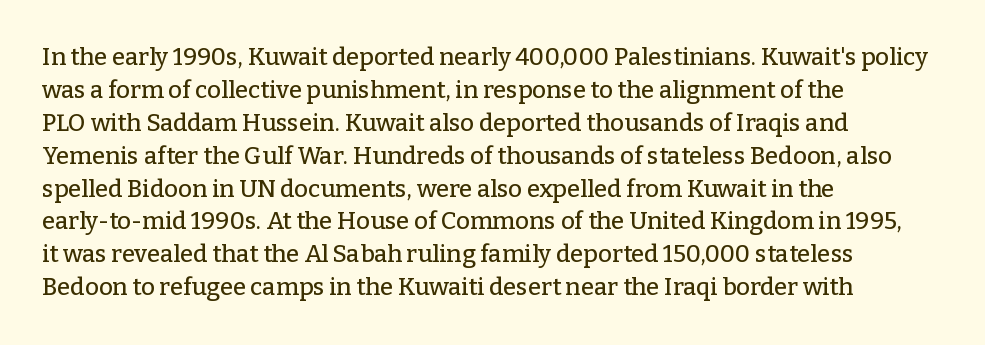
{"italic": "no", "underline": "no", "align": "left", "line_spacing": "normal", "line_spacing_ratio": 1.37, "letter_spacing": "normal", "letter_spacing_em": 0.0, "glyph_px": 24}
